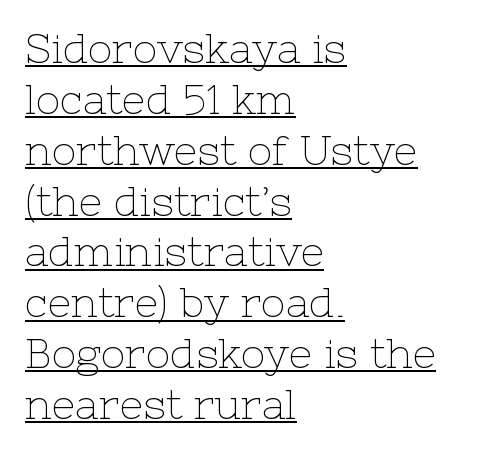
The image shows 41 px thin serif type, upright; set left-aligned, line spacing 1.24x, normal letter spacing, underlined; low stroke contrast and a medium x-height.
